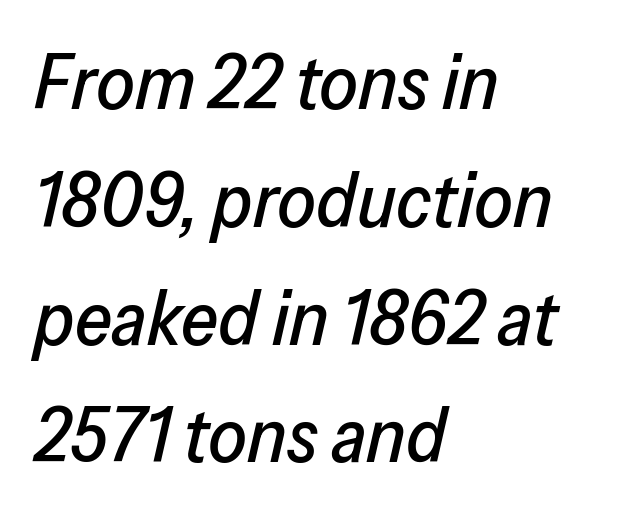
{"italic": "yes", "lean": "right", "slant_degrees": 13, "width": "normal", "stroke_contrast": "low", "x_height": "medium", "monospaced": "no", "underline": "no", "align": "left", "line_spacing": "normal", "line_spacing_ratio": 1.55, "letter_spacing": "normal", "letter_spacing_em": 0.0, "glyph_px": 76}
